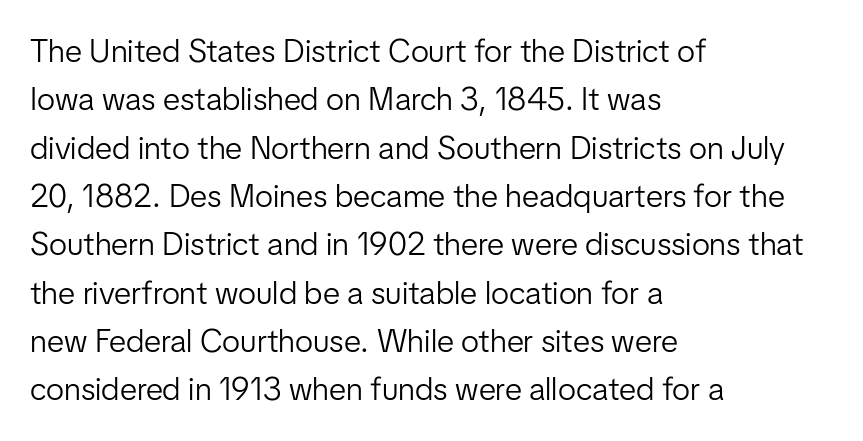
{"serif": "no", "italic": "no", "bold": "no", "weight": "light", "width": "normal", "stroke_contrast": "low", "x_height": "medium", "monospaced": "no", "underline": "no", "align": "left", "line_spacing": "normal", "line_spacing_ratio": 1.51, "letter_spacing": "normal", "letter_spacing_em": 0.0, "glyph_px": 32}
